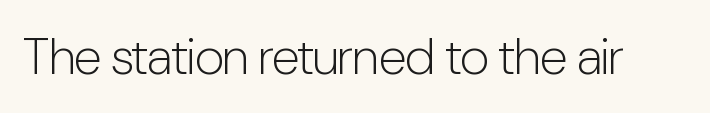
A typesetter would call this zero additional tracking. Serifs: no, the terminals of the letterforms are clean. Ordinary non-slanted type is in use. Is this a fixed-width face? No — the glyphs have proportional, varying widths. The weight tops out at a normal text grade.
